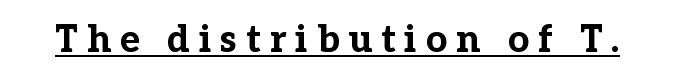
The image shows 37 px bold serif type, upright; set unusually wide letter spacing (+0.25 em), underlined; low stroke contrast and a medium x-height.
